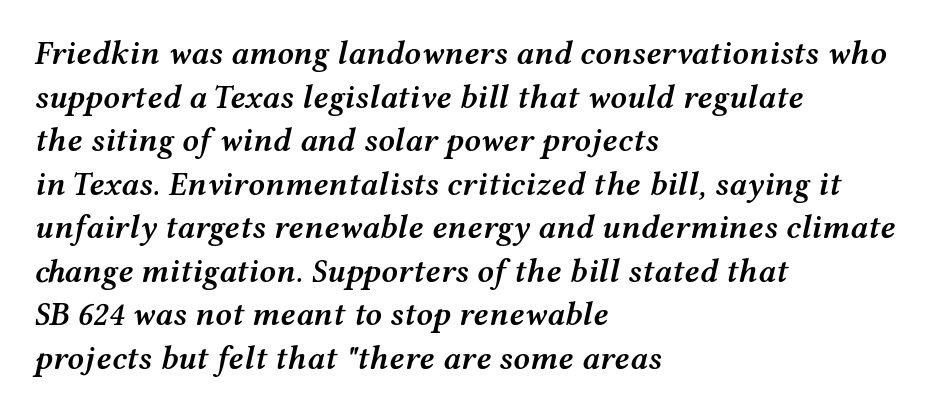
The image shows 33 px semibold, wide type, italic (leaning right); set left-aligned, normal line spacing (1.32x), normal letter spacing, not underlined; medium stroke contrast and a medium x-height.
